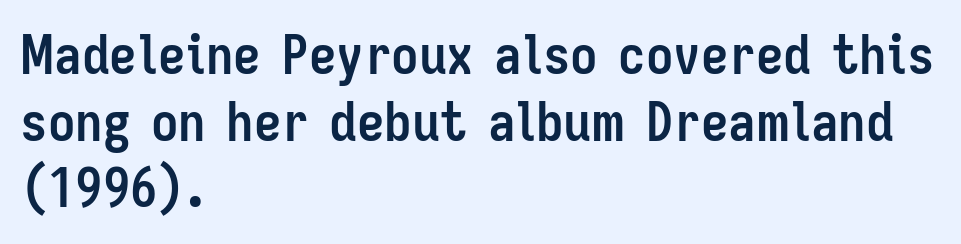
Q: Is the text bold? A: Yes.
Q: Is the text italic (slanted)? A: No, it is upright.
Q: Is the typeface a serif or a sans-serif typeface? A: Sans-serif.
Q: Is the text underlined? A: No.
Q: How is the paragraph aligned? A: Left-aligned.
Q: Is the spacing between letters normal or unusually wide? A: Normal.
Q: Width (condensed, normal, or wide)? A: Condensed.
Q: Stroke contrast? A: Low.
Q: x-height? A: Medium.
Q: Monospaced? A: No.
